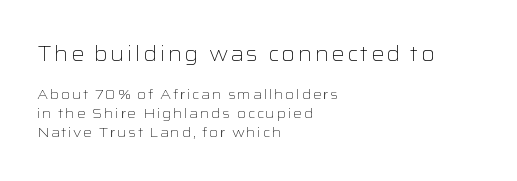
Q: Is the text bold? A: No.
Q: Is the text italic (slanted)? A: No, it is upright.
Q: Is the text underlined? A: No.
Q: How is the paragraph aligned? A: Left-aligned.
Q: Is the spacing between lines tight, normal or loose? A: Normal.
Q: Which block of text is set in a larger size, the first (top) or the second (bottom)? A: The first (top) one.
